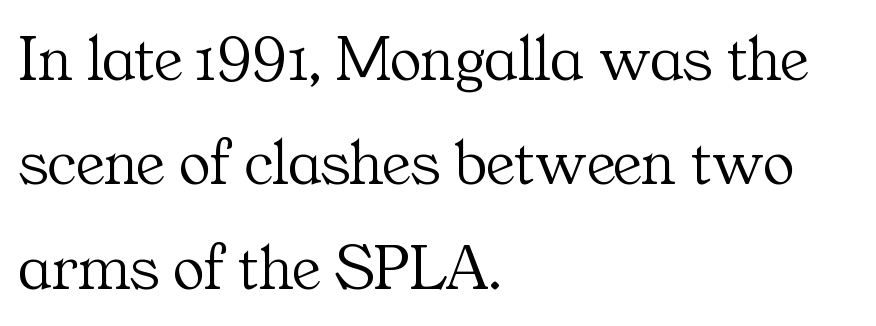
Q: Is the text bold? A: No.
Q: Is the text italic (slanted)? A: No, it is upright.
Q: Is the typeface a serif or a sans-serif typeface? A: Serif.
Q: Is the text underlined? A: No.
Q: How is the paragraph aligned? A: Left-aligned.
Q: Is the spacing between letters normal or unusually wide? A: Normal.
Q: Is the spacing between lines tight, normal or loose? A: Normal.
Q: Width (condensed, normal, or wide)? A: Normal.
Q: Stroke contrast? A: Medium.
Q: x-height? A: Medium.
Q: Monospaced? A: No.
